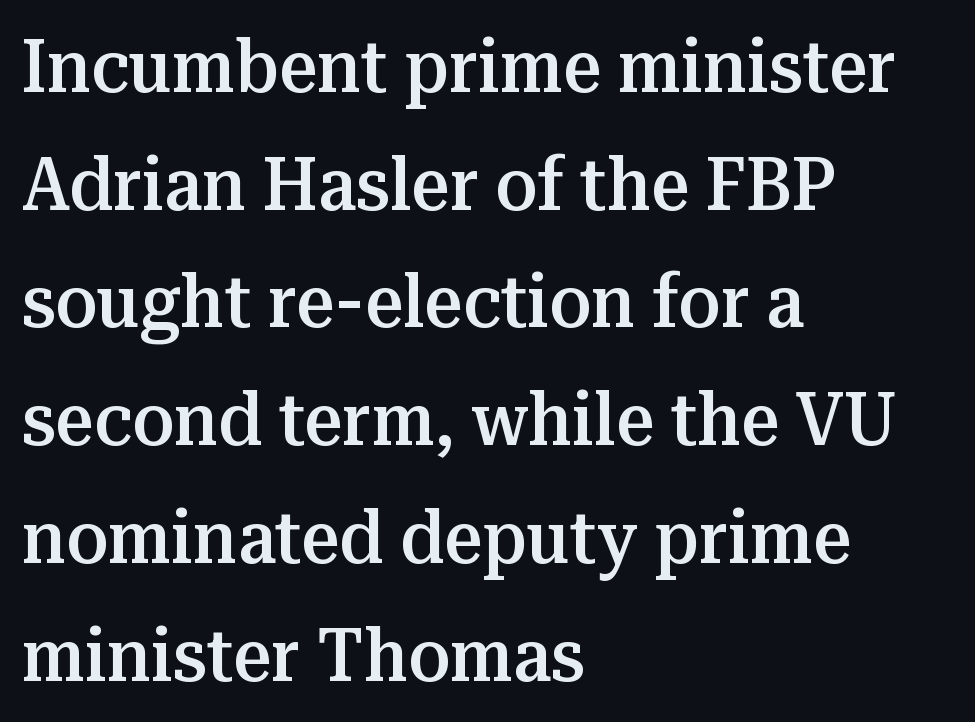
Q: Is the text bold? A: Semi-bold.
Q: Is the text italic (slanted)? A: No, it is upright.
Q: Is the typeface a serif or a sans-serif typeface? A: Serif.
Q: Is the text underlined? A: No.
Q: How is the paragraph aligned? A: Left-aligned.
Q: Is the spacing between letters normal or unusually wide? A: Normal.
Q: Is the spacing between lines tight, normal or loose? A: Normal.
Q: Width (condensed, normal, or wide)? A: Normal.
Q: Stroke contrast? A: Medium.
Q: x-height? A: Medium.
Q: Monospaced? A: No.
